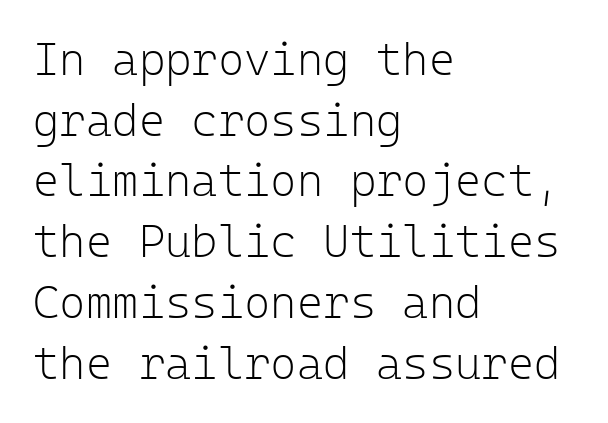
Is this a sans? Yes — the strokes have no serifs. The line texture is even and compact thanks to regular tracking. This sample uses an upright cut, with every glyph sitting square on the baseline. The passage shown is typed in a monospace face where columns stay perfectly aligned. Compared with a typical body face, this is equally light or lighter still.
